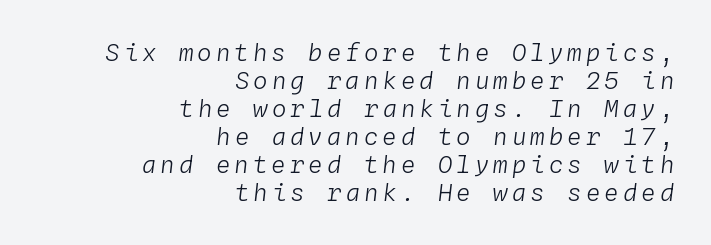
These glyphs show unthickened strokes, regular width or finer. Has an underline been added? It has not. The font's italic variant was chosen for this text. This sample is right-justified, so line beginnings fall wherever the words allow.
